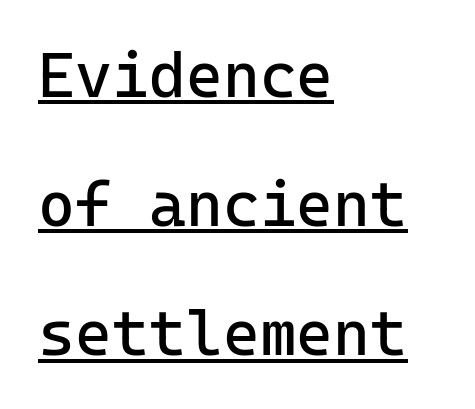
The image shows 63 px regular-weight sans-serif type, upright, monospaced; set left-aligned, loose line spacing (2.05x), normal letter spacing, underlined; low stroke contrast and a medium x-height.
